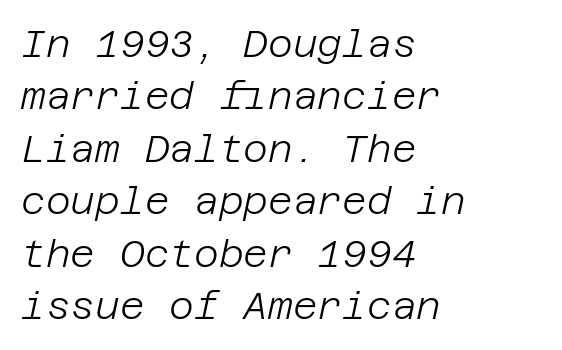
The area under the type is left untouched. Standard letterfit; no display-style spreading of the glyphs. The font's italic variant was chosen for this text. The space between consecutive lines is moderate. The passage is arranged the way most books set body copy — flush left. Compared with a typical body face, this is equally light or lighter still.
